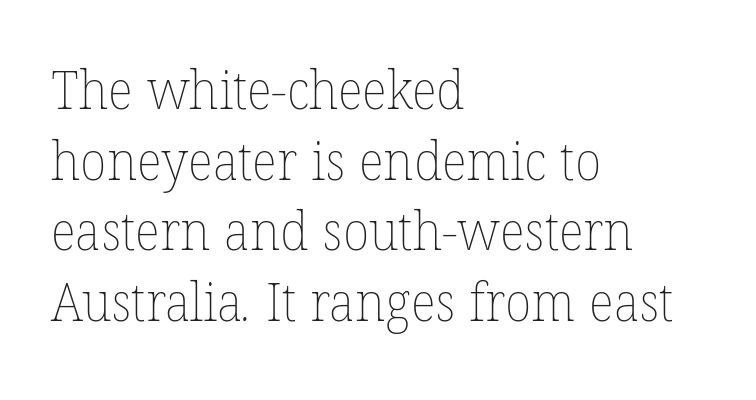
Q: Is the text bold? A: No.
Q: Is the text underlined? A: No.
Q: How is the paragraph aligned? A: Left-aligned.
Q: Is the spacing between letters normal or unusually wide? A: Normal.
Q: Is the spacing between lines tight, normal or loose? A: Normal.
Q: Width (condensed, normal, or wide)? A: Normal.
Q: Stroke contrast? A: Low.
Q: x-height? A: Medium.
Q: Monospaced? A: No.
